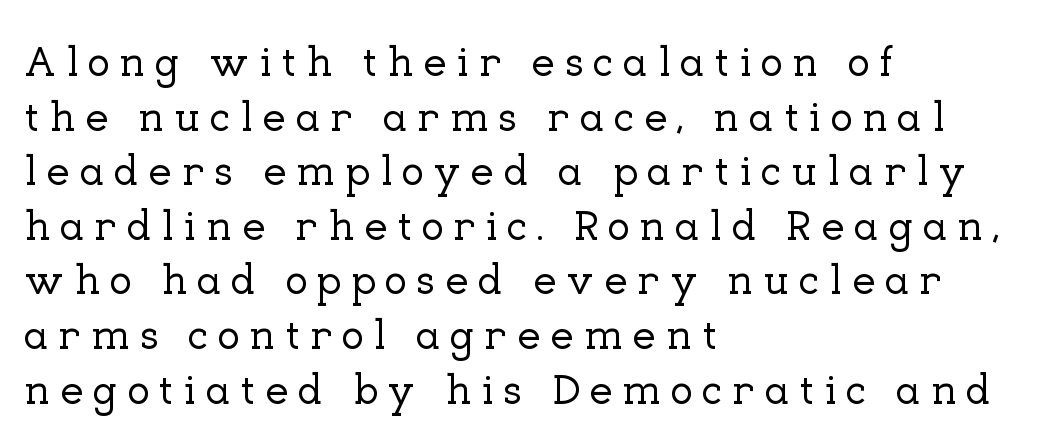
Q: Is the text italic (slanted)? A: No, it is upright.
Q: Is the typeface a serif or a sans-serif typeface? A: Serif.
Q: Is the text underlined? A: No.
Q: How is the paragraph aligned? A: Left-aligned.
Q: Is the spacing between letters normal or unusually wide? A: Unusually wide.
Q: Is the spacing between lines tight, normal or loose? A: Normal.
Q: Width (condensed, normal, or wide)? A: Normal.
Q: Stroke contrast? A: Low.
Q: x-height? A: Medium.
Q: Monospaced? A: No.
